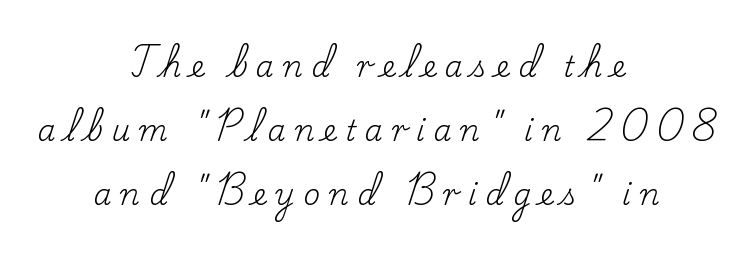
The image shows 29 px regular-weight serif type; set centered, loose line spacing (2.2x), unusually wide letter spacing (+0.3 em), not underlined; low stroke contrast and a small x-height.
